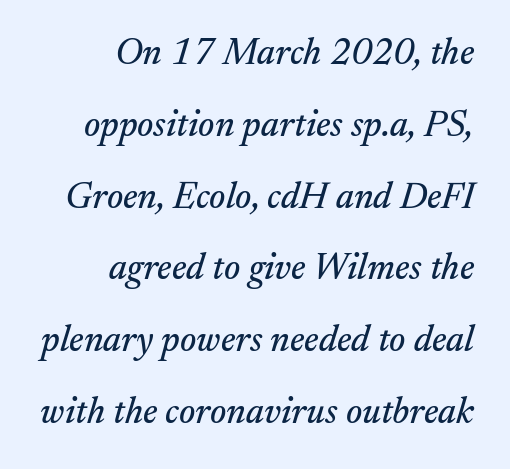
{"serif": "yes", "italic": "yes", "lean": "right", "slant_degrees": 17, "width": "normal", "stroke_contrast": "medium", "x_height": "small", "monospaced": "no", "underline": "no", "align": "right", "line_spacing": "loose", "line_spacing_ratio": 1.94, "letter_spacing": "normal", "letter_spacing_em": 0.0, "glyph_px": 37}
